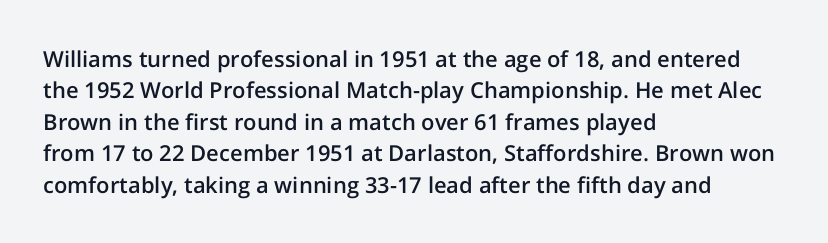
{"italic": "no", "bold": "semi", "underline": "no", "align": "left", "line_spacing": "normal", "line_spacing_ratio": 1.43, "letter_spacing": "normal", "letter_spacing_em": 0.0, "glyph_px": 22}
